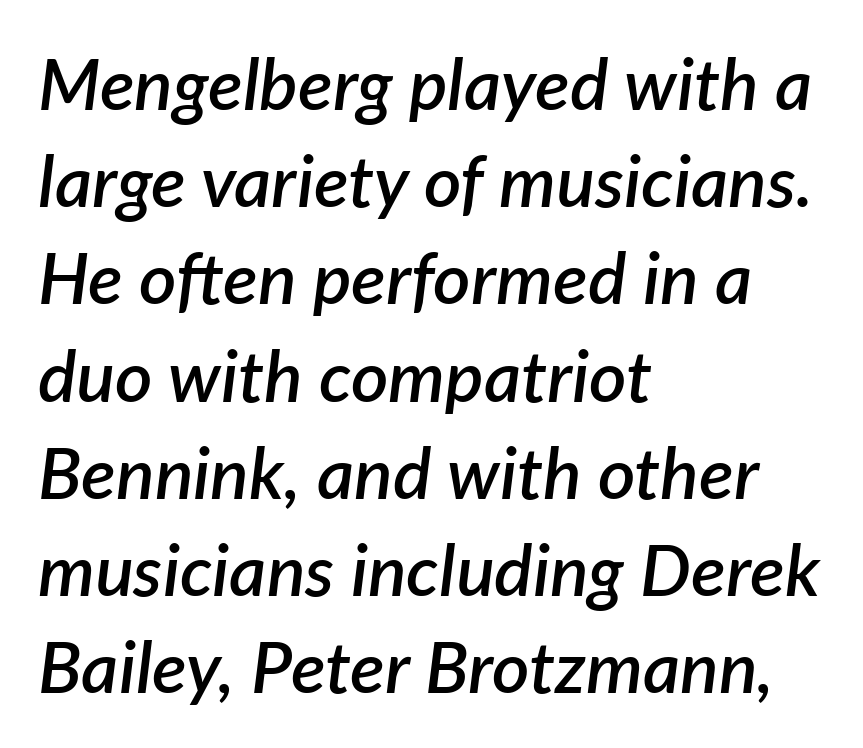
{"italic": "yes", "lean": "right", "slant_degrees": 7, "bold": "semi", "weight": "semibold", "width": "normal", "stroke_contrast": "low", "x_height": "medium", "monospaced": "no", "underline": "no", "align": "left", "line_spacing": "normal", "line_spacing_ratio": 1.35, "letter_spacing": "normal", "letter_spacing_em": 0.0, "glyph_px": 72}
